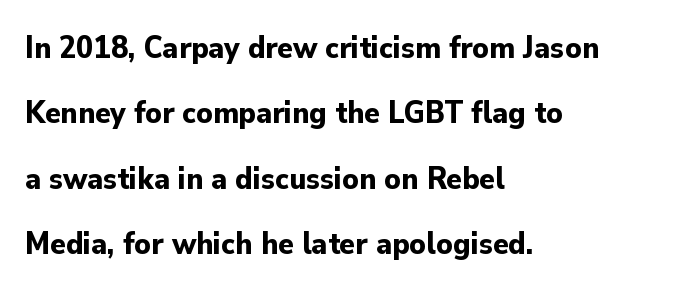
Weight: bold. Does extra space separate the letters? No, they use regular spacing. A typesetter would call this leading open, well beyond the default. Stroke terminals: plain, sans-serif.
